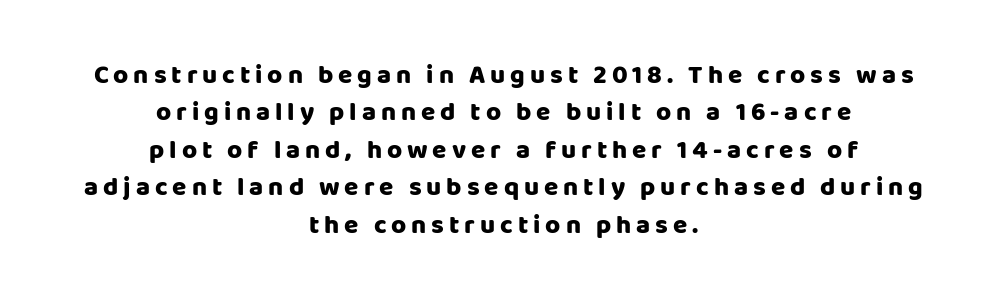
{"italic": "no", "bold": "yes", "underline": "no", "align": "center", "line_spacing": "normal", "line_spacing_ratio": 1.44, "glyph_px": 26}
